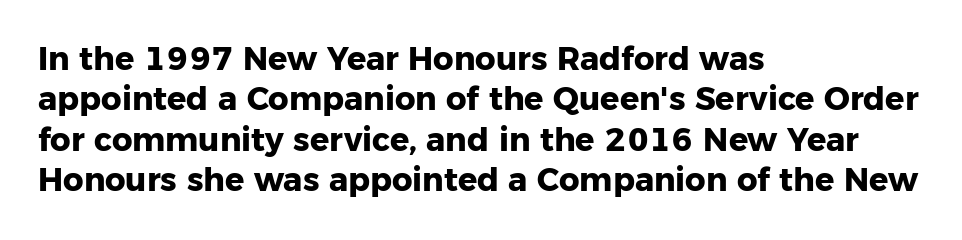
The image shows 32 px heavy sans-serif type, upright; set left-aligned, normal line spacing (1.26x), normal letter spacing, not underlined; low stroke contrast and a medium x-height.
